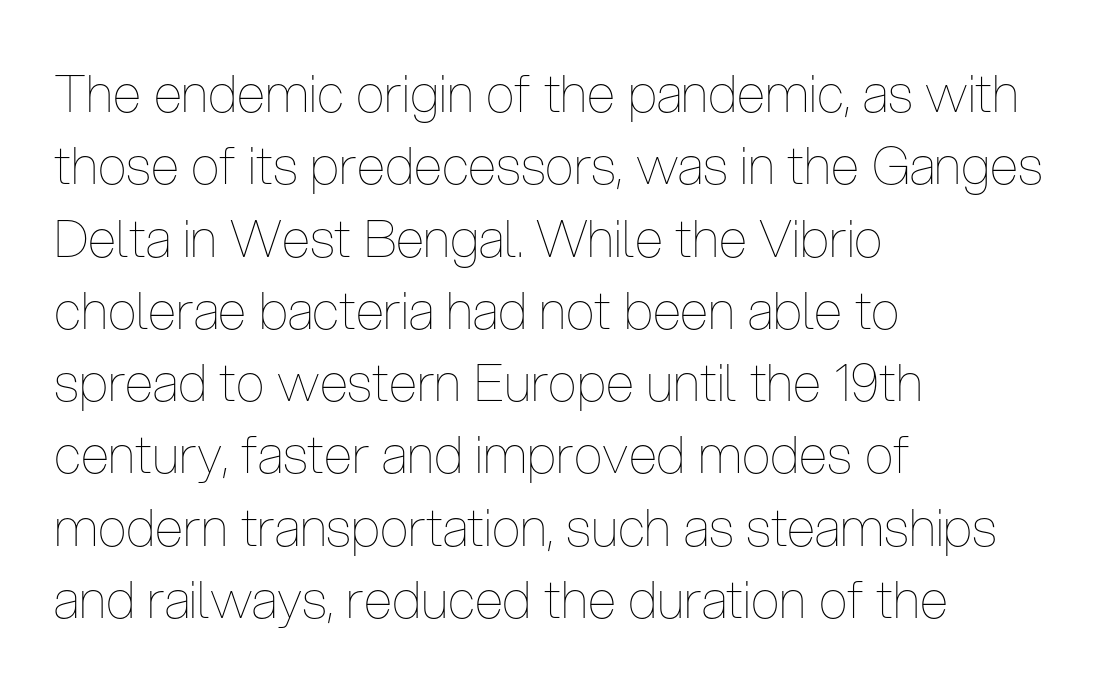
The area under the type is left untouched. The lines in this sample share a left origin and differ only in where they stop. The face used here is proportionally spaced, like ordinary book or web type. The characters are drawn with everyday or finer stroke widths.
